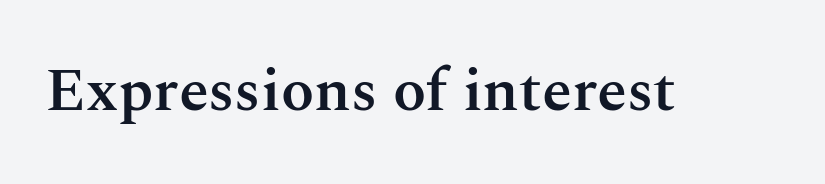
{"serif": "yes", "italic": "no", "bold": "semi", "weight": "semibold", "width": "normal", "stroke_contrast": "medium", "x_height": "medium", "monospaced": "no", "underline": "no", "letter_spacing": "normal", "letter_spacing_em": 0.0, "glyph_px": 61}
